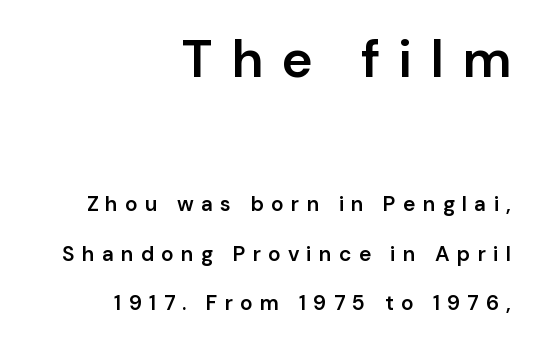
The image shows 53 px semibold sans-serif type, upright; set right-aligned, loose line spacing (2.34x), unusually wide letter spacing (+0.34 em), not underlined; the first (top) block is 2.52x larger; low stroke contrast and a medium x-height.
